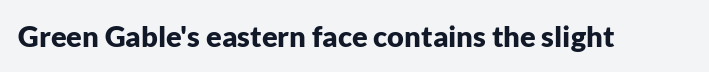
Every stem runs plumb, perpendicular to the baseline. The letters carry no serifs — their stems end cleanly without finishing strokes. The rendering uses natural spacing where letterforms have individual widths. Typographic density is high because the face is bold. Characters follow at the spacing the type designer built in. Any mark beneath the type? The region is blank.
